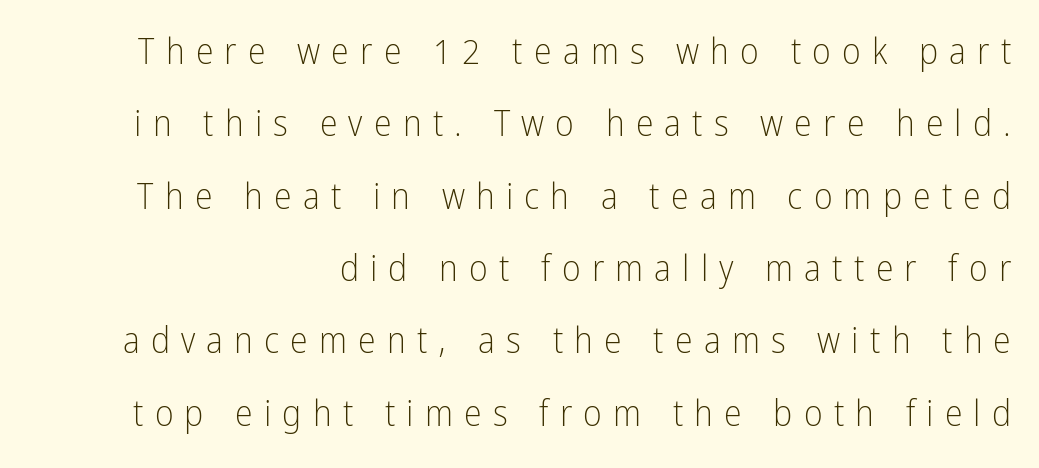
The font sits on the lighter half of the weight spectrum, regular included. A roman cut, with each character standing at attention. In terms of leading, this rendering errs on the spacious side. Just letters on the line, the space beneath them empty. The passage shown is typed in a proportional face where columns would drift.
